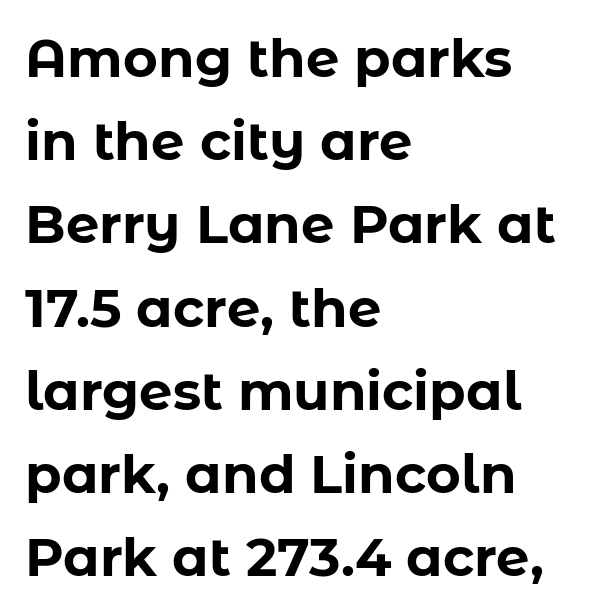
{"serif": "no", "italic": "no", "bold": "yes", "weight": "bold", "width": "normal", "stroke_contrast": "low", "x_height": "medium", "monospaced": "no", "underline": "no", "align": "left", "line_spacing": "normal", "line_spacing_ratio": 1.57, "letter_spacing": "normal", "letter_spacing_em": 0.0, "glyph_px": 53}
